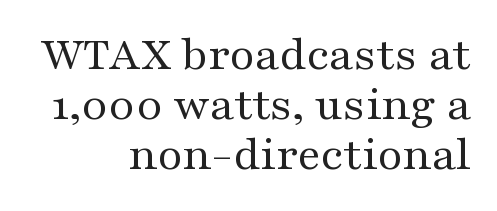
{"serif": "yes", "italic": "no", "bold": "no", "weight": "regular", "width": "wide", "stroke_contrast": "medium", "x_height": "medium", "monospaced": "no", "underline": "no", "align": "right", "line_spacing": "tight", "line_spacing_ratio": 1.04, "letter_spacing": "normal", "letter_spacing_em": 0.0, "glyph_px": 48}
